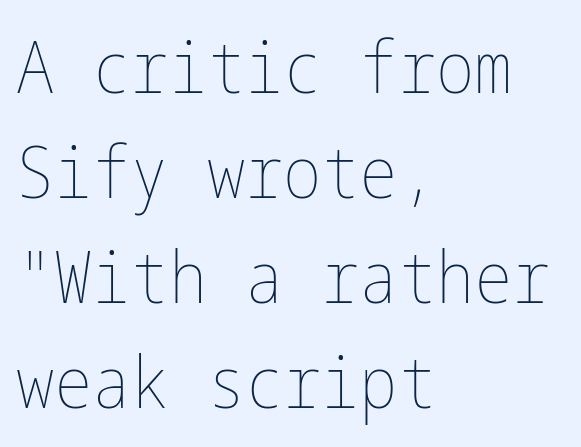
Q: Is the text bold? A: No.
Q: Is the text italic (slanted)? A: No, it is upright.
Q: Is the text underlined? A: No.
Q: How is the paragraph aligned? A: Left-aligned.
Q: Is the spacing between letters normal or unusually wide? A: Normal.
Q: Is the spacing between lines tight, normal or loose? A: Normal.
Q: Width (condensed, normal, or wide)? A: Condensed.
Q: Stroke contrast? A: Low.
Q: x-height? A: Medium.
